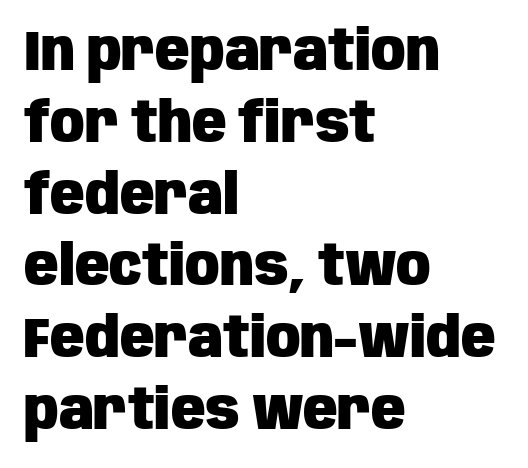
The image shows 57 px heavy, condensed sans-serif type, upright; set left-aligned, normal line spacing (1.26x), normal letter spacing, not underlined; low stroke contrast and a large x-height.
